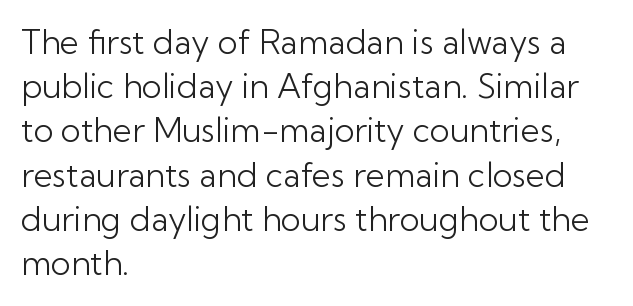
Notice how the passage keeps a crisp vertical edge on the left only. Think of a printed novel: that variable character pitch is what you see here. The designer left line spacing at the default. Students, note that the glyphs here touch the page at normal intervals. Nope, no serifs anywhere on these letters. The weight tops out at a normal text grade.
